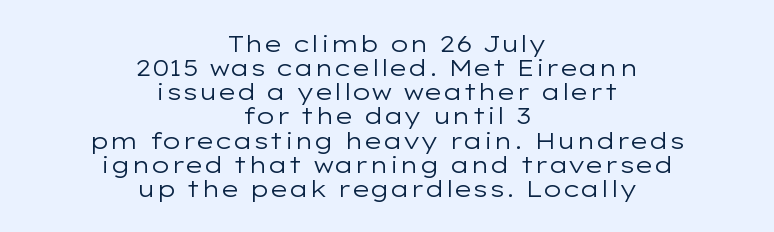
{"italic": "no", "bold": "no", "underline": "no", "align": "center", "line_spacing": "tight", "line_spacing_ratio": 1.05, "letter_spacing": "normal", "letter_spacing_em": 0.0, "glyph_px": 23}
